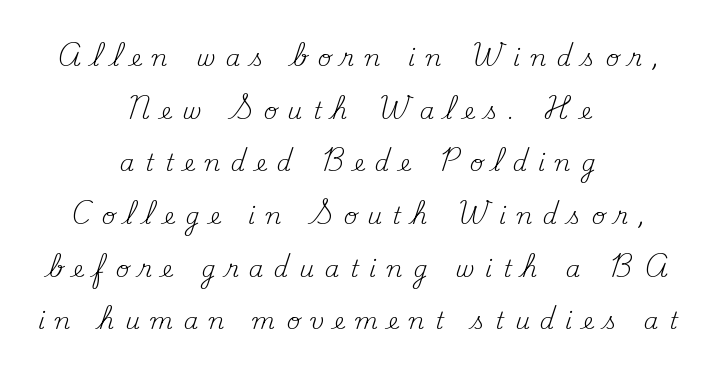
The image shows 23 px text type; set centered, loose line spacing (2.29x), unusually wide letter spacing (+0.46 em), not underlined.
